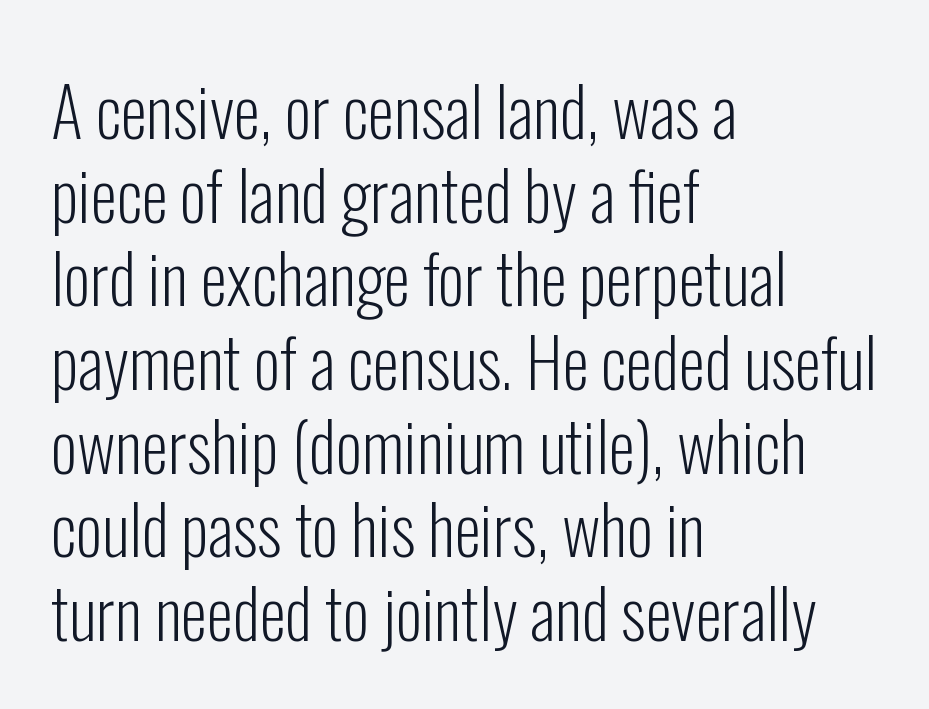
Varying glyph widths throughout — classic text-font behaviour. This sample is left-justified, so line endings fall wherever the words run out. On a weight scale, this lands at 450 or below. The zone under the glyphs is completely vacant. Every character sits straight up, as roman type does. Are there feet on the stems? There aren't — it's a sans.
